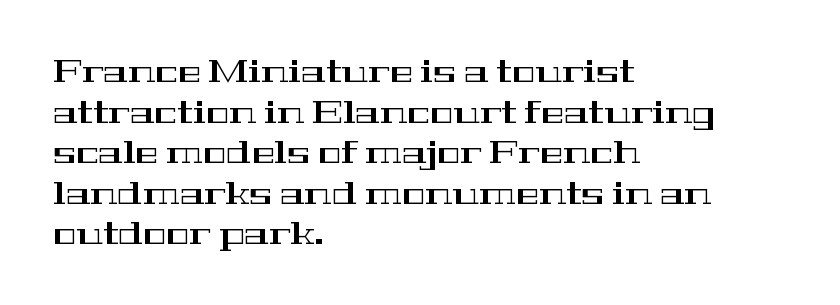
The characters display serif detailing at their extremities. The lettering holds an erect, upright posture throughout. A normal amount of white space separates one row of letters from the next. Every row of glyphs begins at an identical x-position on the left.
